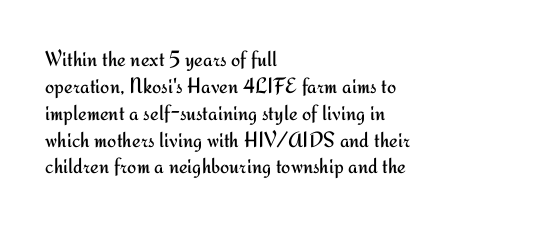
{"italic": "no", "bold": "no", "underline": "no", "align": "left", "line_spacing_ratio": 1.22, "letter_spacing": "normal", "letter_spacing_em": 0.0, "glyph_px": 22}
